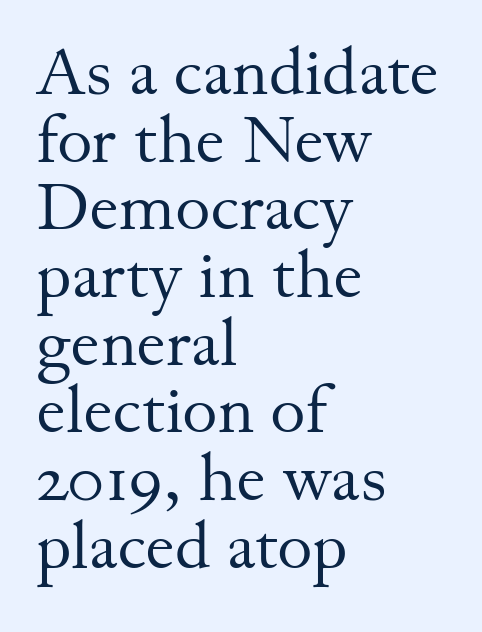
{"serif": "yes", "italic": "no", "bold": "no", "weight": "regular", "width": "normal", "stroke_contrast": "medium", "x_height": "small", "monospaced": "no", "underline": "no", "align": "left", "line_spacing": "tight", "line_spacing_ratio": 1.01, "letter_spacing": "normal", "letter_spacing_em": 0.0, "glyph_px": 67}
